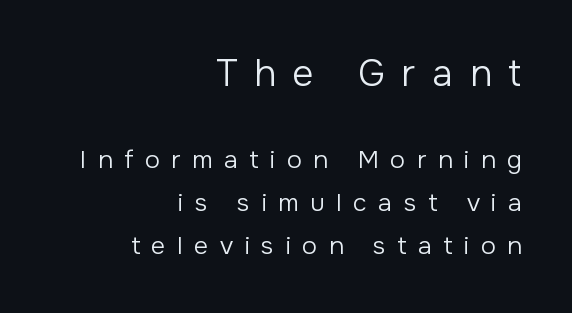
Which chunk is bigger? The first one — the top block dwarfs the bottom. On a weight scale, this lands at 450 or below. You could only call the tracking loose — the letters float apart. Proportional: the letters do not fall into vertical columns.
